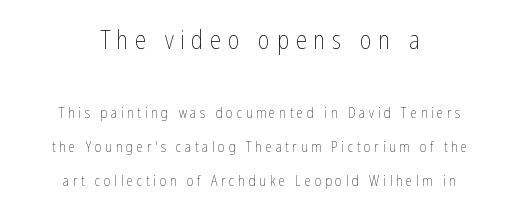
Bigger letters appear in the top chunk; the bottom chunk is reduced. Casual observation: everything's sitting right in the middle. The strip under each line holds only bare page. Italic: no, the glyphs are upright roman. Baseline-to-baseline distance is far greater than the letter height. Each word looks stretched out because of the extra space between its letters.
